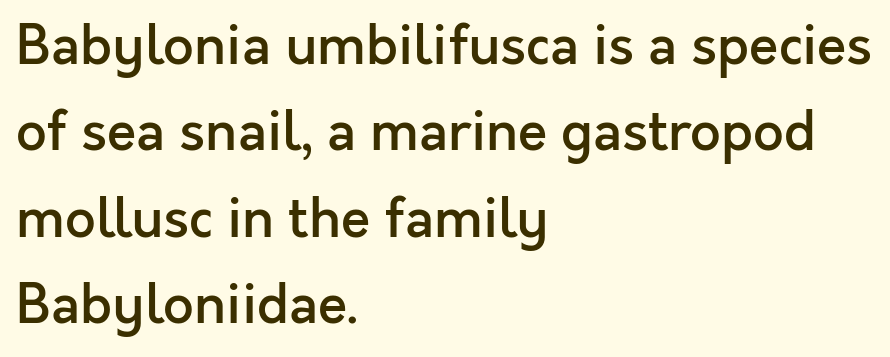
Q: Is the text bold? A: Semi-bold.
Q: Is the text italic (slanted)? A: No, it is upright.
Q: Is the typeface a serif or a sans-serif typeface? A: Sans-serif.
Q: Is the text underlined? A: No.
Q: How is the paragraph aligned? A: Left-aligned.
Q: Is the spacing between letters normal or unusually wide? A: Normal.
Q: Is the spacing between lines tight, normal or loose? A: Normal.
Q: Width (condensed, normal, or wide)? A: Normal.
Q: x-height? A: Medium.
Q: Monospaced? A: No.
